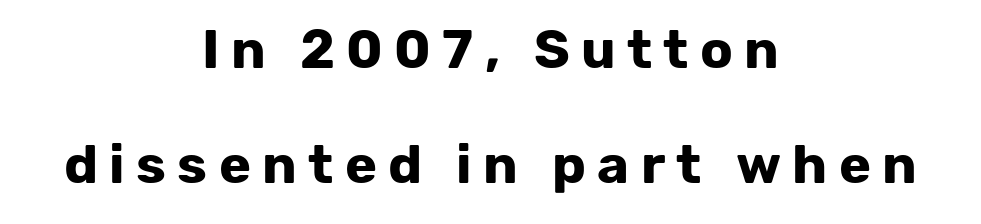
The image shows 54 px bold sans-serif type, upright; set centered, loose line spacing (2.13x), unusually wide letter spacing (+0.21 em), not underlined; low stroke contrast and a medium x-height.
